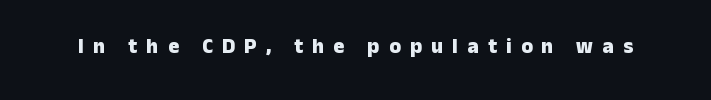
Q: Is the text bold? A: Yes.
Q: Is the text italic (slanted)? A: No, it is upright.
Q: Is the text underlined? A: No.
Q: Is the spacing between letters normal or unusually wide? A: Unusually wide.
